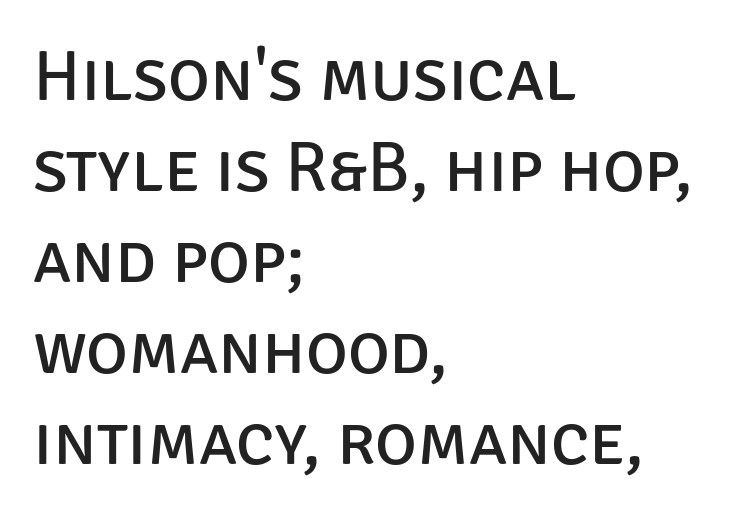
Q: Is the text bold? A: No.
Q: Is the text italic (slanted)? A: No, it is upright.
Q: Is the typeface a serif or a sans-serif typeface? A: Sans-serif.
Q: Is the text underlined? A: No.
Q: How is the paragraph aligned? A: Left-aligned.
Q: Is the spacing between letters normal or unusually wide? A: Normal.
Q: Is the spacing between lines tight, normal or loose? A: Normal.
Q: Width (condensed, normal, or wide)? A: Normal.
Q: Stroke contrast? A: Low.
Q: x-height? A: Large.
Q: Monospaced? A: No.
